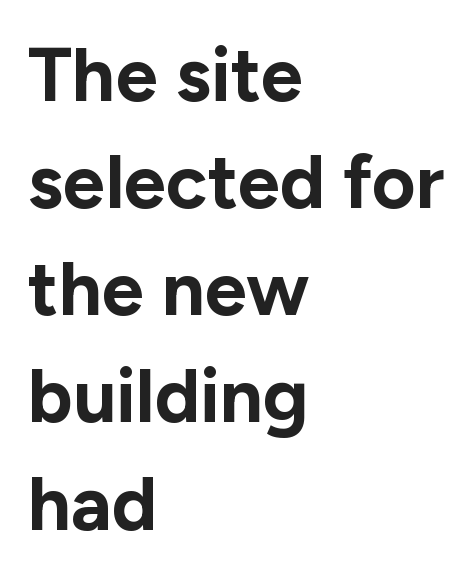
{"serif": "no", "italic": "no", "bold": "yes", "weight": "bold", "width": "normal", "stroke_contrast": "low", "x_height": "medium", "monospaced": "no", "underline": "no", "align": "left", "line_spacing": "normal", "line_spacing_ratio": 1.41, "letter_spacing": "normal", "letter_spacing_em": 0.0, "glyph_px": 76}
